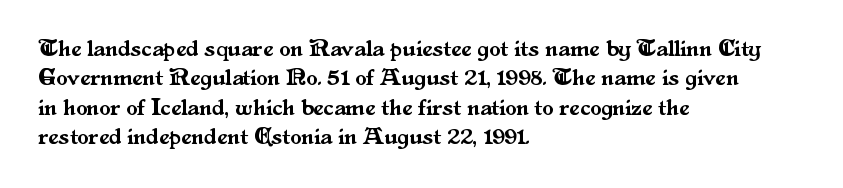
Q: Is the text italic (slanted)? A: No, it is upright.
Q: Is the text underlined? A: No.
Q: How is the paragraph aligned? A: Left-aligned.
Q: Is the spacing between letters normal or unusually wide? A: Normal.
Q: Is the spacing between lines tight, normal or loose? A: Normal.
